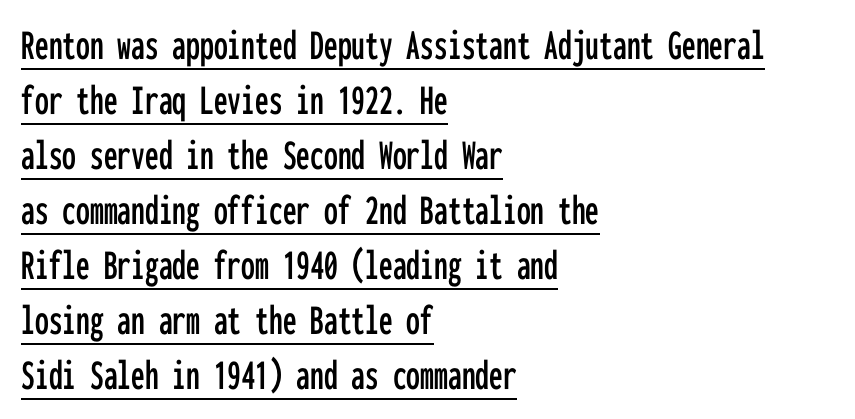
The image shows 44 px condensed sans-serif type, upright, monospaced; set left-aligned, normal line spacing (1.25x), normal letter spacing, underlined; low stroke contrast and a medium x-height.
